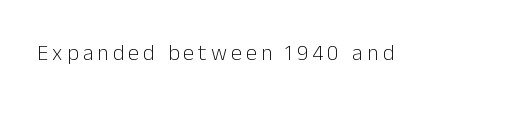
The image shows 22 px text type, upright; set not underlined.
